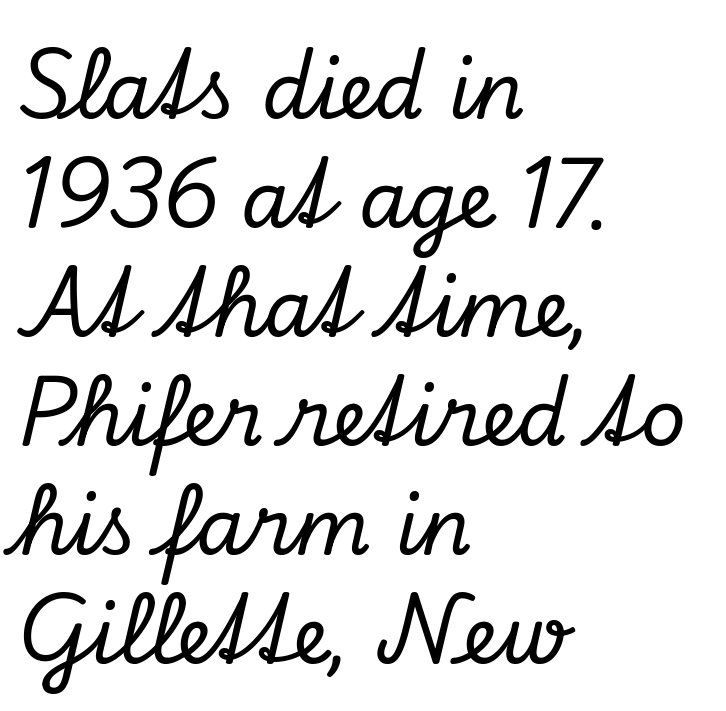
The image shows 79 px serif type, italic (leaning right); set left-aligned, normal line spacing (1.38x), normal letter spacing, not underlined; low stroke contrast and a small x-height.
